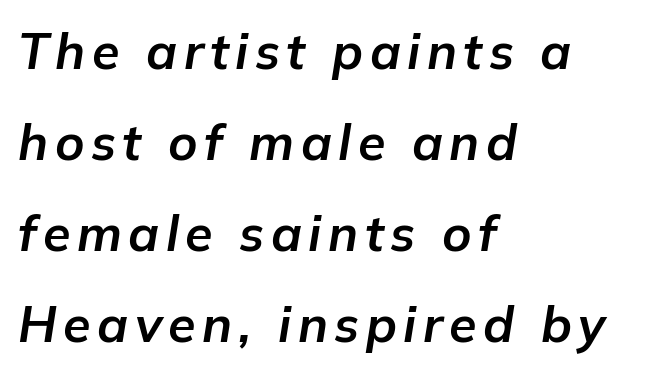
Q: Is the text bold? A: Yes.
Q: Is the text italic (slanted)? A: Yes, it leans right by about 9 degrees.
Q: Is the text underlined? A: No.
Q: How is the paragraph aligned? A: Left-aligned.
Q: Width (condensed, normal, or wide)? A: Normal.
Q: Stroke contrast? A: Low.
Q: x-height? A: Medium.
Q: Monospaced? A: No.
